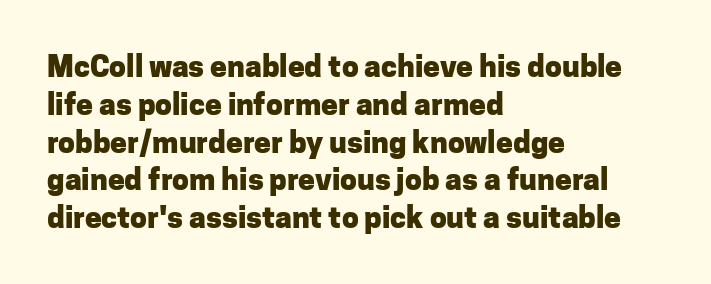
Q: Is the text bold? A: Yes.
Q: Is the text italic (slanted)? A: No, it is upright.
Q: Is the typeface a serif or a sans-serif typeface? A: Sans-serif.
Q: Is the text underlined? A: No.
Q: How is the paragraph aligned? A: Left-aligned.
Q: Is the spacing between letters normal or unusually wide? A: Normal.
Q: Is the spacing between lines tight, normal or loose? A: Normal.
Q: Width (condensed, normal, or wide)? A: Normal.
Q: Stroke contrast? A: Low.
Q: x-height? A: Medium.
Q: Monospaced? A: No.
